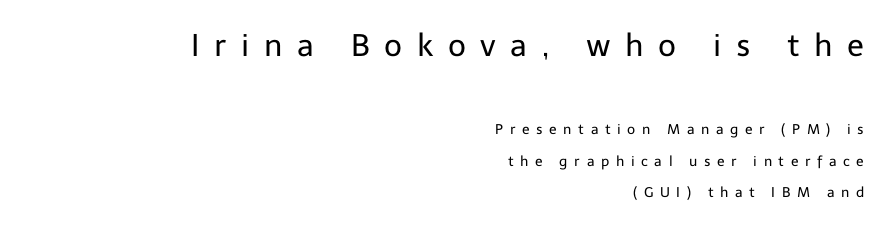
{"serif": "no", "italic": "no", "bold": "no", "weight": "regular", "width": "normal", "stroke_contrast": "low", "x_height": "medium", "monospaced": "no", "underline": "no", "align": "right", "line_spacing": "loose", "line_spacing_ratio": 2.24, "letter_spacing": "wide", "letter_spacing_em": 0.47, "larger_block": "first", "size_ratio": 2.21, "glyph_px": 31}
